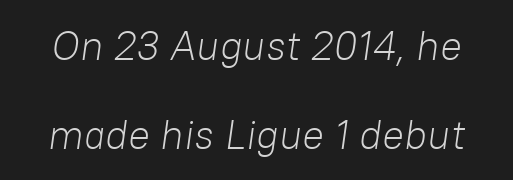
The image shows 41 px light type, italic (leaning right); set loose line spacing (2.16x), normal letter spacing, not underlined; low stroke contrast and a medium x-height.
